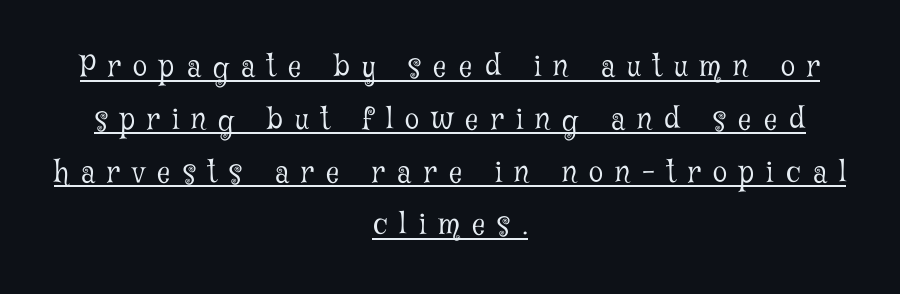
Classification — serif. Nope, not italic — everything's standing straight. Bold? No — there's no thickening of the strokes. The string is rendered with underlining switched on. Horizontally, the lines are justified to the midpoint only.
